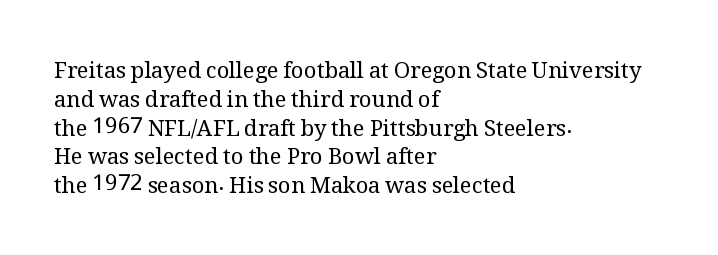
Q: Is the text bold? A: No.
Q: Is the text italic (slanted)? A: No, it is upright.
Q: Is the text underlined? A: No.
Q: How is the paragraph aligned? A: Left-aligned.
Q: Is the spacing between letters normal or unusually wide? A: Normal.
Q: Is the spacing between lines tight, normal or loose? A: Normal.
